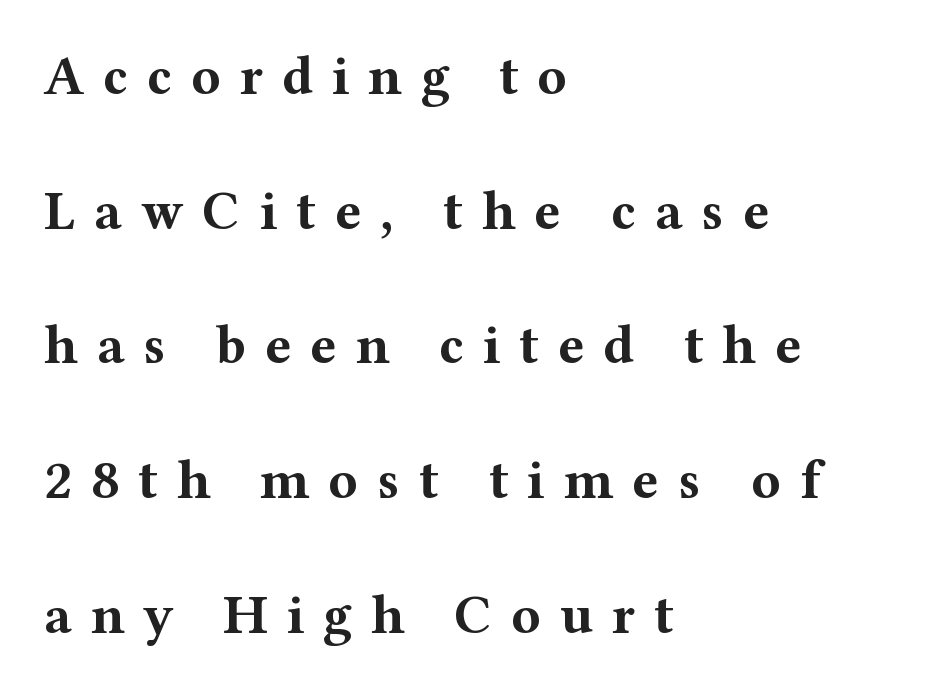
The image shows 55 px bold, wide serif type, upright; set left-aligned, loose line spacing (2.45x), unusually wide letter spacing (+0.34 em), not underlined; medium stroke contrast and a medium x-height.
